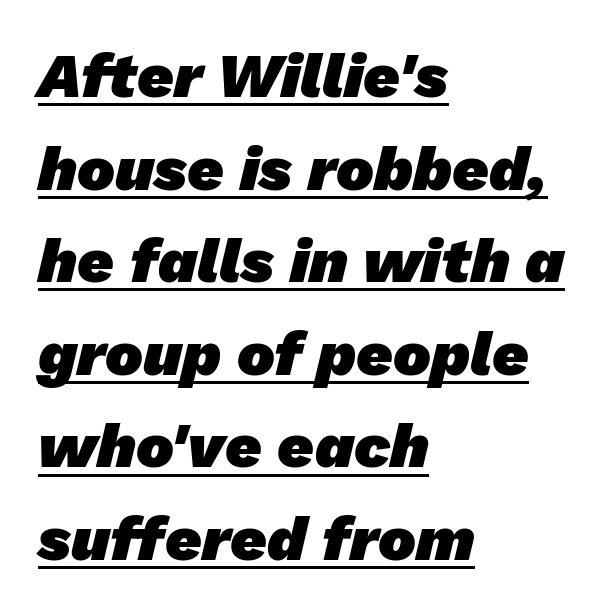
Is the letter spacing exaggerated? No — it looks like the ordinary default. The type family on display is of the sans-serif kind. One glance says typical: line gaps are just what's usual. Teacher's note: observe the even left margin — that is flush-left alignment. Underlined type. This sample has the flowing, uneven cadence of proportional lettering.
